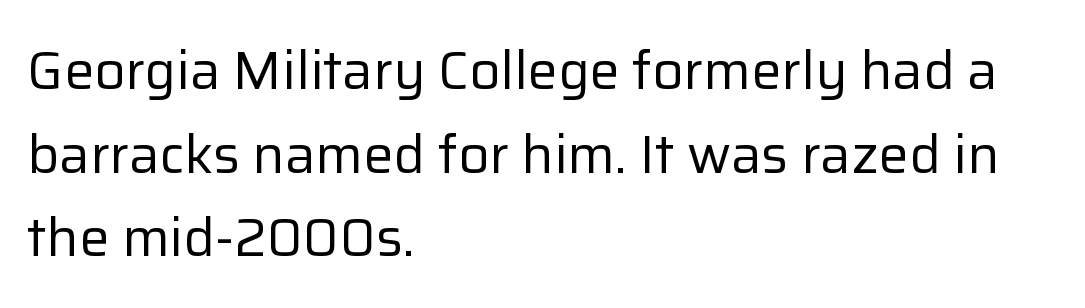
{"serif": "no", "italic": "no", "bold": "no", "weight": "regular", "width": "normal", "stroke_contrast": "low", "x_height": "medium", "monospaced": "no", "underline": "no", "align": "left", "line_spacing": "normal", "line_spacing_ratio": 1.55, "letter_spacing": "normal", "letter_spacing_em": 0.0, "glyph_px": 54}
